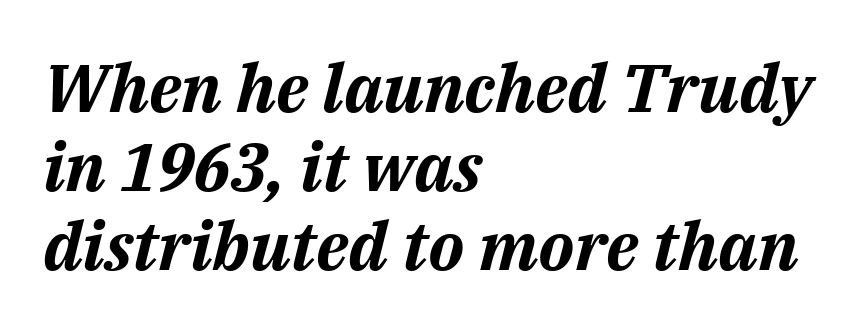
Q: Is the text bold? A: Yes.
Q: Is the text italic (slanted)? A: Yes, it leans right by about 14 degrees.
Q: Is the text underlined? A: No.
Q: How is the paragraph aligned? A: Left-aligned.
Q: Is the spacing between letters normal or unusually wide? A: Normal.
Q: Width (condensed, normal, or wide)? A: Normal.
Q: Stroke contrast? A: Medium.
Q: x-height? A: Medium.
Q: Monospaced? A: No.
